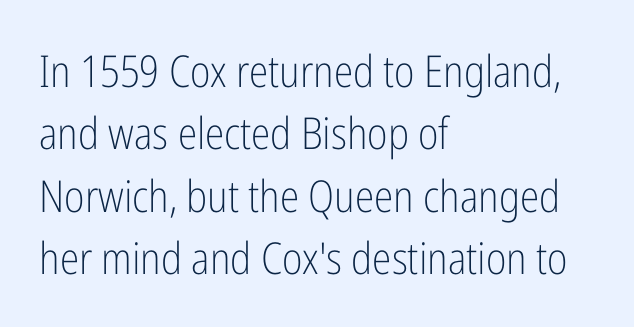
The image shows 44 px light, condensed sans-serif type, upright; set left-aligned, normal line spacing (1.42x), normal letter spacing, not underlined; low stroke contrast and a medium x-height.
